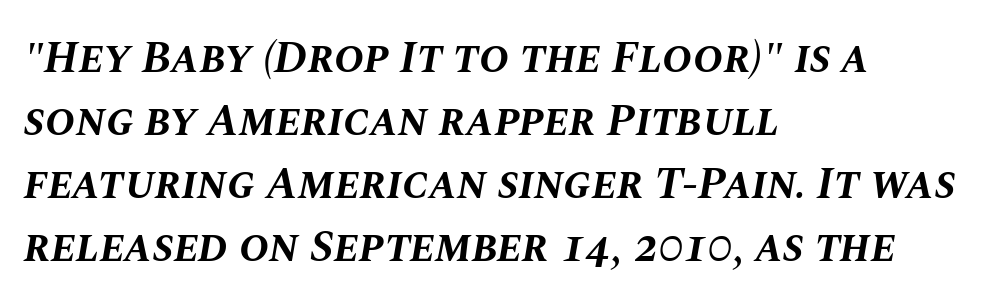
{"italic": "yes", "lean": "right", "slant_degrees": 10, "bold": "yes", "weight": "bold", "width": "normal", "stroke_contrast": "medium", "x_height": "large", "monospaced": "no", "underline": "no", "align": "left", "line_spacing": "normal", "line_spacing_ratio": 1.4, "letter_spacing": "normal", "letter_spacing_em": 0.0, "glyph_px": 45}
